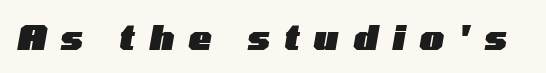
{"italic": "yes", "lean": "right", "slant_degrees": 10, "bold": "yes", "weight": "heavy", "width": "wide", "stroke_contrast": "low", "x_height": "medium", "monospaced": "no", "underline": "no", "letter_spacing": "wide", "letter_spacing_em": 0.43, "glyph_px": 34}
